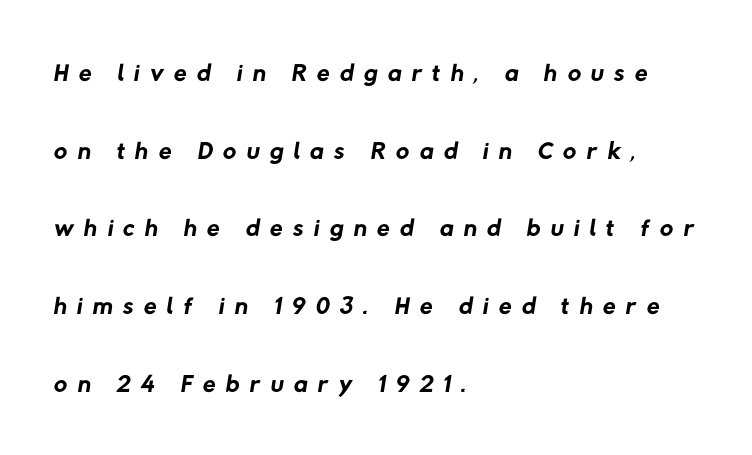
A light-to-regular cut is what we see here. These lines stand farther apart than default settings would place them. This sample is left-justified, so line endings fall wherever the words run out. Words appear elongated and porous because spacing is wide. Nobody drew a line under any word here. The face used here is a sans, in the tradition of grotesques and geometrics.
